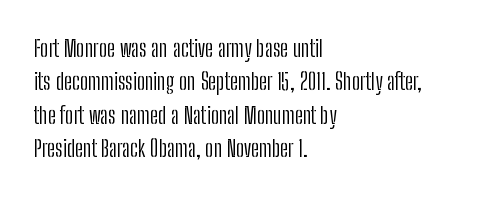
The image shows 23 px text type, upright; set left-aligned, normal line spacing (1.45x), normal letter spacing, not underlined.
